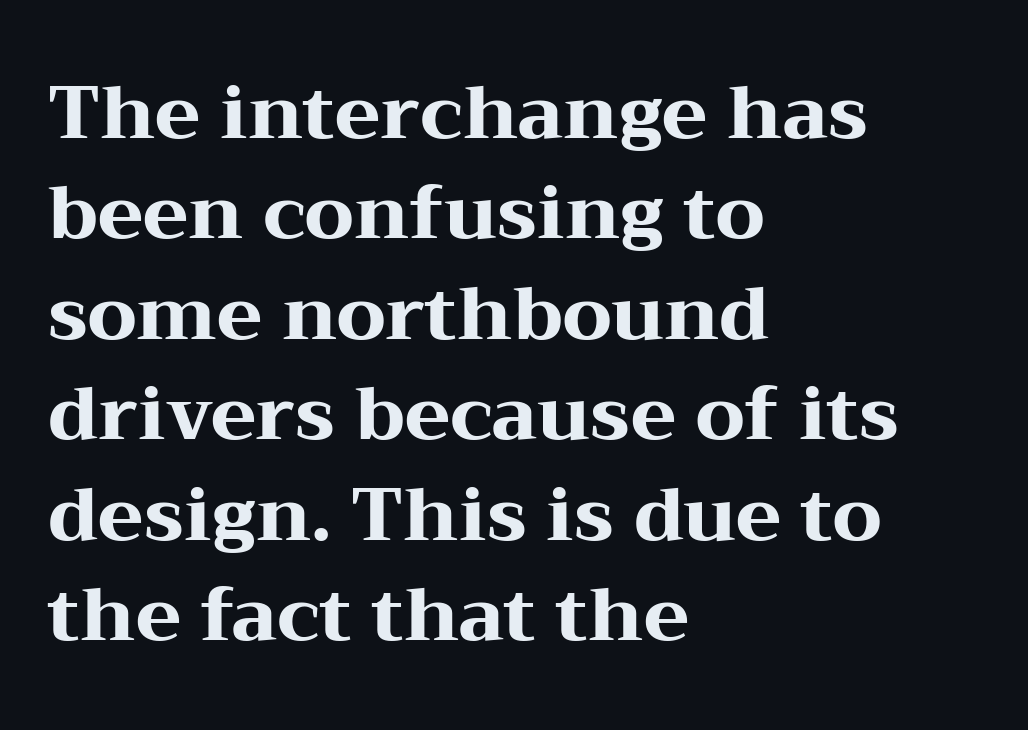
Q: Is the text bold? A: Yes.
Q: Is the text italic (slanted)? A: No, it is upright.
Q: Is the typeface a serif or a sans-serif typeface? A: Serif.
Q: Is the text underlined? A: No.
Q: How is the paragraph aligned? A: Left-aligned.
Q: Is the spacing between letters normal or unusually wide? A: Normal.
Q: Is the spacing between lines tight, normal or loose? A: Normal.
Q: Width (condensed, normal, or wide)? A: Wide.
Q: Stroke contrast? A: Medium.
Q: x-height? A: Medium.
Q: Monospaced? A: No.
